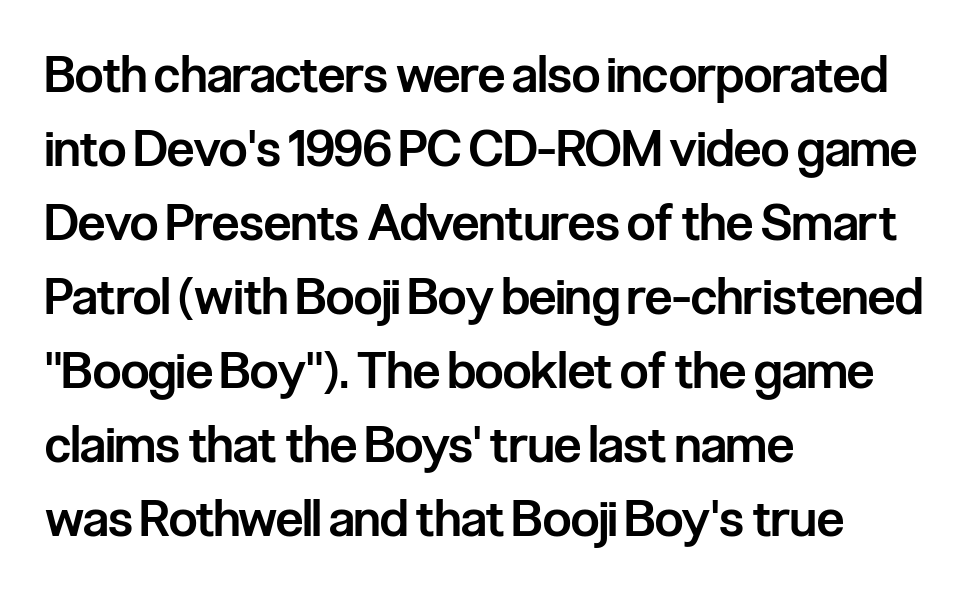
Q: Is the text bold? A: Semi-bold.
Q: Is the text italic (slanted)? A: No, it is upright.
Q: Is the typeface a serif or a sans-serif typeface? A: Sans-serif.
Q: Is the text underlined? A: No.
Q: How is the paragraph aligned? A: Left-aligned.
Q: Is the spacing between letters normal or unusually wide? A: Normal.
Q: Is the spacing between lines tight, normal or loose? A: Normal.
Q: Width (condensed, normal, or wide)? A: Condensed.
Q: Stroke contrast? A: Low.
Q: x-height? A: Medium.
Q: Monospaced? A: No.
